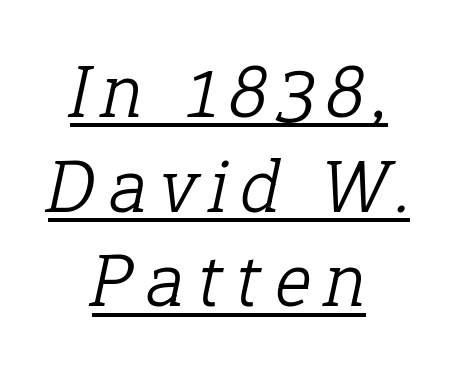
{"serif": "yes", "italic": "yes", "lean": "right", "slant_degrees": 12, "bold": "no", "weight": "light", "width": "normal", "stroke_contrast": "low", "x_height": "medium", "monospaced": "no", "underline": "yes", "align": "center", "line_spacing_ratio": 1.23, "glyph_px": 77}
